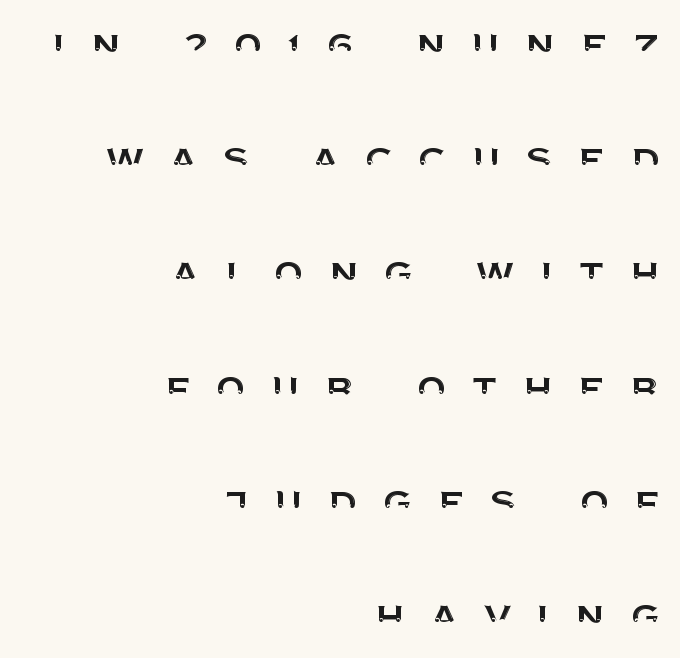
Posture: vertical. Tracking here is generous; glyphs stand well apart from one another. Teacher's note: observe the even right margin — that is flush-right alignment. Reading down the column, the eye jumps a long way to each next line.
